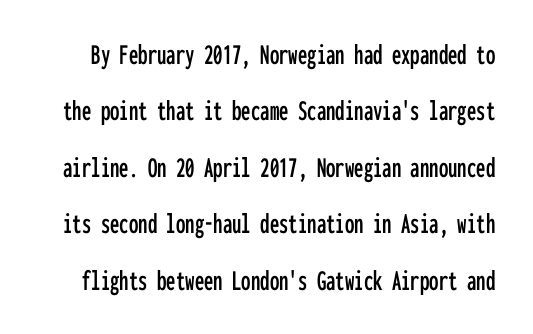
Q: Is the text italic (slanted)? A: No, it is upright.
Q: Is the typeface a serif or a sans-serif typeface? A: Sans-serif.
Q: Is the text underlined? A: No.
Q: Is the spacing between letters normal or unusually wide? A: Normal.
Q: Width (condensed, normal, or wide)? A: Condensed.
Q: Stroke contrast? A: Low.
Q: x-height? A: Medium.
Q: Monospaced? A: Yes.
